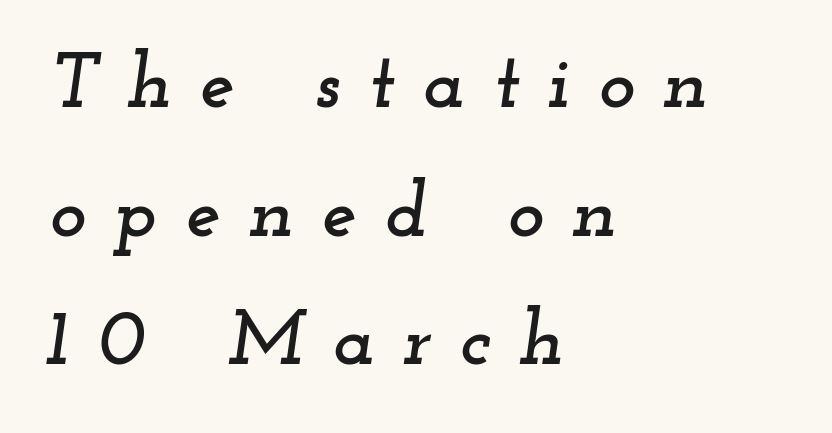
Honestly, there is no underline to notice here at all. Think of a printed novel: that variable character pitch is what you see here. What kind of face is this? One with serifs. What's the leading like? Ordinary, nothing unusual.
